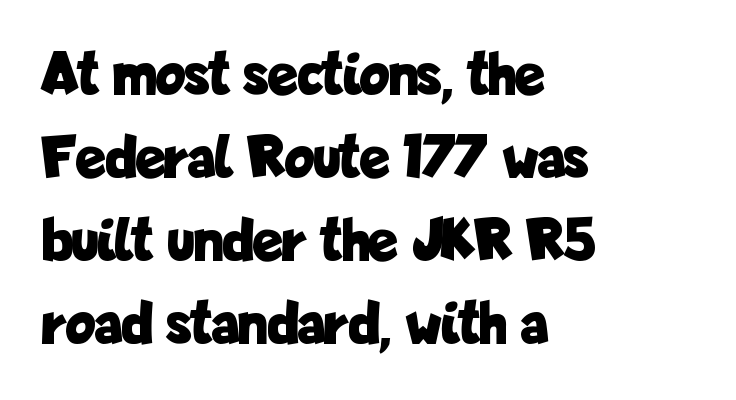
The image shows 62 px bold, condensed sans-serif type, upright; set left-aligned, normal line spacing (1.34x), normal letter spacing, not underlined; low stroke contrast and a medium x-height.
